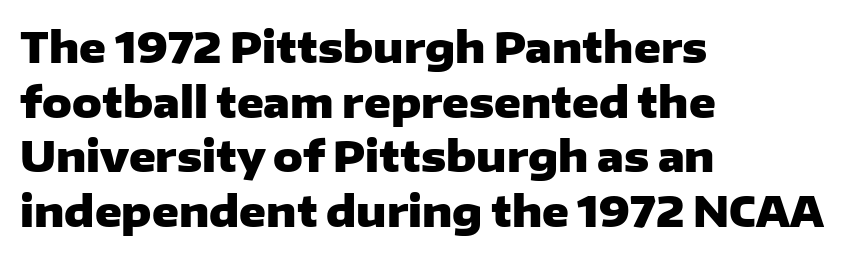
{"serif": "no", "italic": "no", "bold": "yes", "weight": "heavy", "width": "wide", "stroke_contrast": "low", "x_height": "medium", "monospaced": "no", "underline": "no", "align": "left", "line_spacing": "normal", "line_spacing_ratio": 1.33, "letter_spacing": "normal", "letter_spacing_em": 0.0, "glyph_px": 41}
